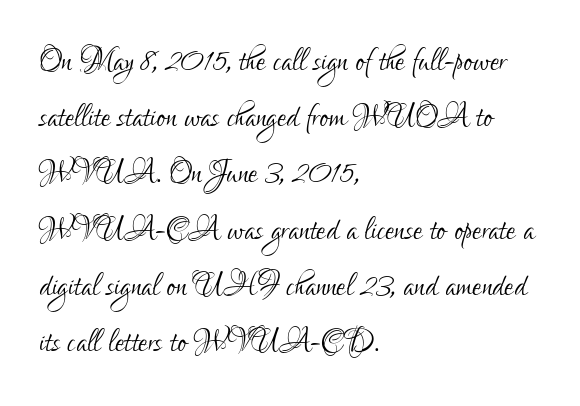
Q: Is the text bold? A: No.
Q: Is the text italic (slanted)? A: Yes.
Q: Is the typeface a serif or a sans-serif typeface? A: Sans-serif.
Q: Is the text underlined? A: No.
Q: How is the paragraph aligned? A: Left-aligned.
Q: Is the spacing between letters normal or unusually wide? A: Normal.
Q: Is the spacing between lines tight, normal or loose? A: Normal.
Q: Width (condensed, normal, or wide)? A: Condensed.
Q: Stroke contrast? A: Low.
Q: x-height? A: Small.
Q: Monospaced? A: No.
